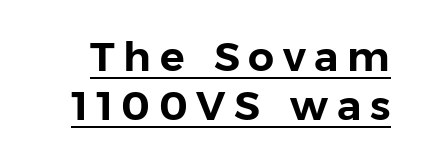
Do the letters lean? They stand straight. A typesetter would call this proportional, since set widths differ per character. Underline: present. What kind of face is this? One without serifs — a sans. Students, note that the glyphs here are deliberately spaced far apart.
